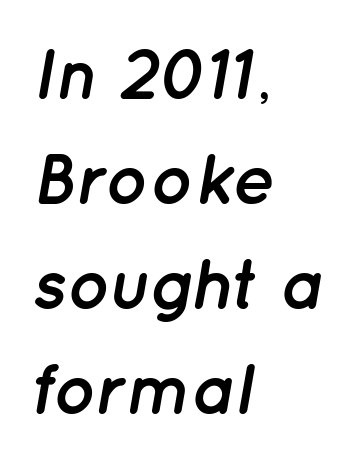
Q: Is the text bold? A: Yes.
Q: Is the text italic (slanted)? A: Yes, it leans right by about 12 degrees.
Q: Is the text underlined? A: No.
Q: How is the paragraph aligned? A: Left-aligned.
Q: Is the spacing between letters normal or unusually wide? A: Normal.
Q: Is the spacing between lines tight, normal or loose? A: Normal.
Q: Width (condensed, normal, or wide)? A: Normal.
Q: Stroke contrast? A: Low.
Q: x-height? A: Medium.
Q: Monospaced? A: No.
